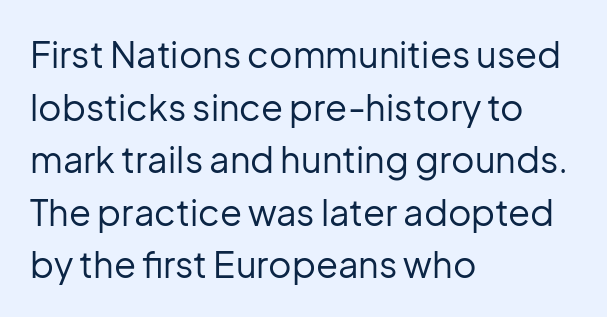
{"serif": "no", "italic": "no", "bold": "no", "weight": "regular", "width": "normal", "stroke_contrast": "low", "x_height": "medium", "monospaced": "no", "underline": "no", "align": "left", "line_spacing": "normal", "line_spacing_ratio": 1.46, "letter_spacing": "normal", "letter_spacing_em": 0.0, "glyph_px": 36}
